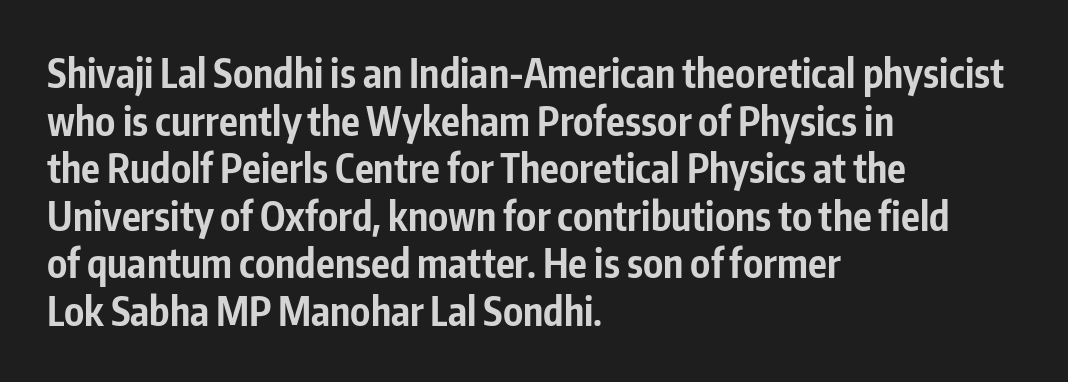
{"serif": "no", "italic": "no", "bold": "yes", "weight": "bold", "width": "condensed", "stroke_contrast": "low", "x_height": "medium", "monospaced": "no", "underline": "no", "align": "left", "line_spacing_ratio": 1.22, "letter_spacing": "normal", "letter_spacing_em": 0.0, "glyph_px": 39}
